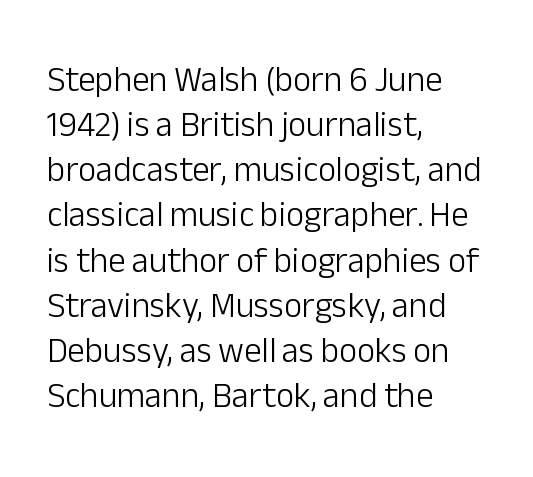
The image shows 35 px light sans-serif type, upright; set left-aligned, normal line spacing (1.29x), normal letter spacing, not underlined; low stroke contrast and a medium x-height.
